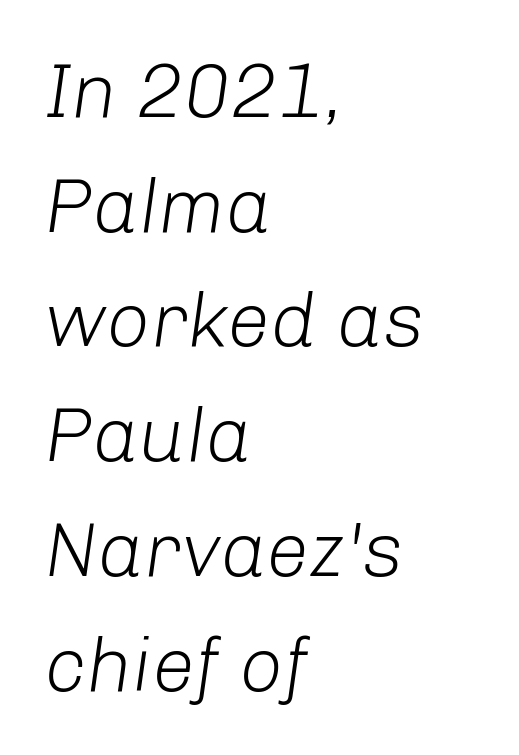
{"italic": "yes", "lean": "right", "slant_degrees": 8, "bold": "no", "weight": "light", "width": "normal", "stroke_contrast": "low", "x_height": "medium", "monospaced": "no", "underline": "no", "align": "left", "line_spacing": "normal", "line_spacing_ratio": 1.49, "letter_spacing": "normal", "letter_spacing_em": 0.0, "glyph_px": 77}
